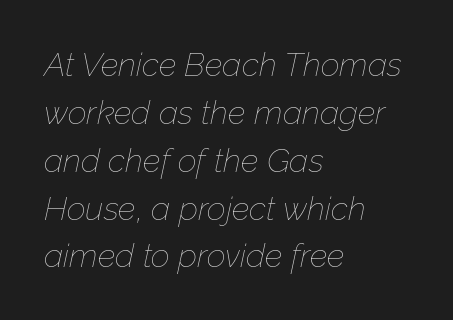
{"italic": "yes", "lean": "right", "slant_degrees": 12, "bold": "no", "weight": "thin", "width": "normal", "stroke_contrast": "low", "x_height": "medium", "monospaced": "no", "underline": "no", "align": "left", "line_spacing": "normal", "line_spacing_ratio": 1.45, "letter_spacing": "normal", "letter_spacing_em": 0.0, "glyph_px": 33}
